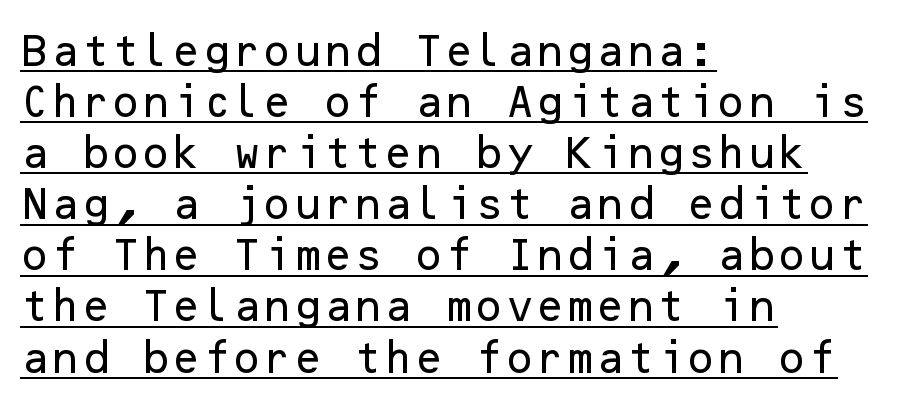
Q: Is the text italic (slanted)? A: No, it is upright.
Q: Is the typeface a serif or a sans-serif typeface? A: Sans-serif.
Q: Is the text underlined? A: Yes.
Q: How is the paragraph aligned? A: Left-aligned.
Q: Is the spacing between letters normal or unusually wide? A: Normal.
Q: Is the spacing between lines tight, normal or loose? A: Normal.
Q: Width (condensed, normal, or wide)? A: Normal.
Q: Stroke contrast? A: Low.
Q: x-height? A: Medium.
